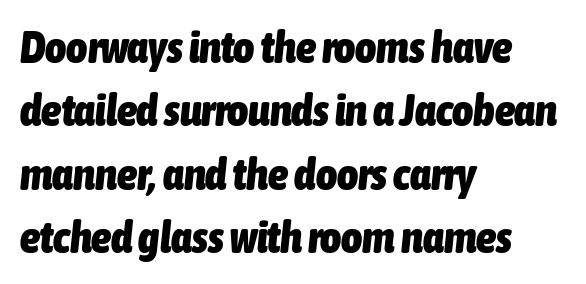
Q: Is the text bold? A: Yes.
Q: Is the text italic (slanted)? A: Yes, it leans right by about 6 degrees.
Q: Is the text underlined? A: No.
Q: How is the paragraph aligned? A: Left-aligned.
Q: Is the spacing between letters normal or unusually wide? A: Normal.
Q: Is the spacing between lines tight, normal or loose? A: Normal.
Q: Width (condensed, normal, or wide)? A: Condensed.
Q: Stroke contrast? A: Low.
Q: x-height? A: Medium.
Q: Monospaced? A: No.
